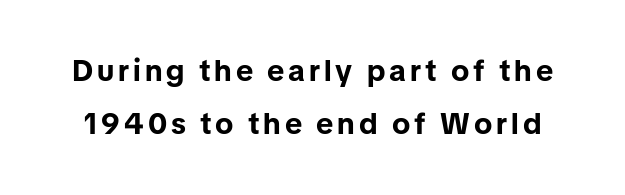
The image shows 30 px bold sans-serif type, upright; set line spacing 1.77x, not underlined; low stroke contrast and a medium x-height.
